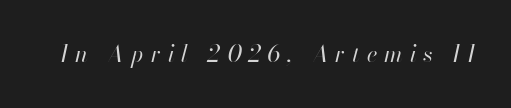
The image shows 23 px text type, italic (leaning right); set unusually wide letter spacing (+0.3 em), not underlined.
